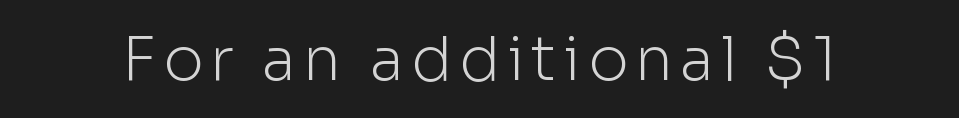
Q: Is the text bold? A: No.
Q: Is the text italic (slanted)? A: No, it is upright.
Q: Is the typeface a serif or a sans-serif typeface? A: Sans-serif.
Q: Is the text underlined? A: No.
Q: Width (condensed, normal, or wide)? A: Normal.
Q: Stroke contrast? A: Low.
Q: x-height? A: Medium.
Q: Monospaced? A: No.
